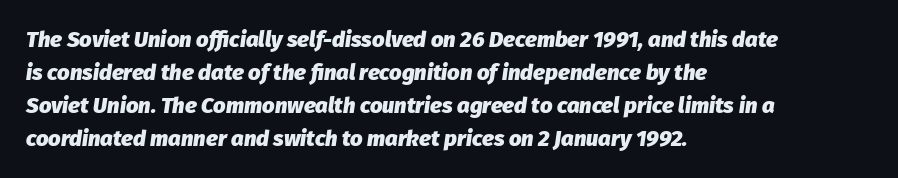
Q: Is the text bold? A: Yes.
Q: Is the text italic (slanted)? A: Yes, it leans right by about 8 degrees.
Q: Is the text underlined? A: No.
Q: How is the paragraph aligned? A: Left-aligned.
Q: Is the spacing between letters normal or unusually wide? A: Normal.
Q: Is the spacing between lines tight, normal or loose? A: Normal.
